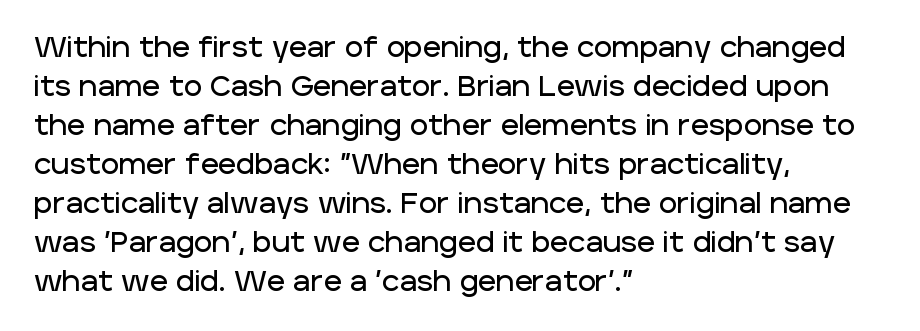
Q: Is the text italic (slanted)? A: No, it is upright.
Q: Is the typeface a serif or a sans-serif typeface? A: Sans-serif.
Q: Is the text underlined? A: No.
Q: How is the paragraph aligned? A: Left-aligned.
Q: Is the spacing between letters normal or unusually wide? A: Normal.
Q: Is the spacing between lines tight, normal or loose? A: Normal.
Q: Width (condensed, normal, or wide)? A: Normal.
Q: Stroke contrast? A: Low.
Q: x-height? A: Large.
Q: Monospaced? A: No.
